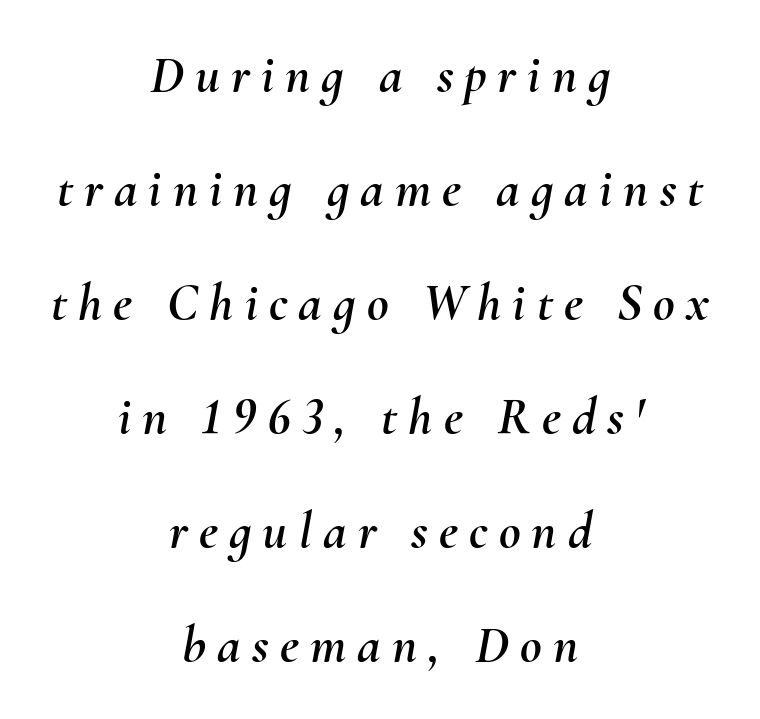
{"italic": "yes", "lean": "right", "slant_degrees": 10, "width": "normal", "stroke_contrast": "medium", "x_height": "small", "monospaced": "no", "underline": "no", "align": "center", "line_spacing": "loose", "line_spacing_ratio": 2.15, "letter_spacing": "wide", "letter_spacing_em": 0.21, "glyph_px": 53}
